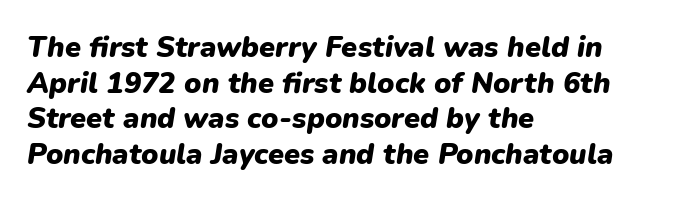
Pretty heavy lettering here — definitely bold. Words appear dense and cohesive because spacing is normal. The rendering uses natural spacing where letterforms have individual widths. The specimen omits any rule beneath the text block's lines. The text carries the slant typical of an italic or oblique font. Layout note: lines flush left.
